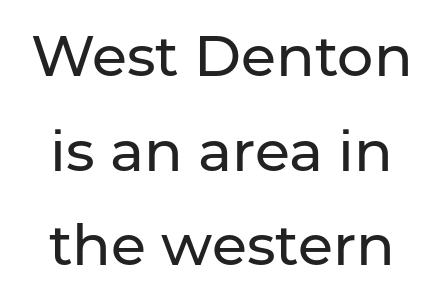
Q: Is the text italic (slanted)? A: No, it is upright.
Q: Is the typeface a serif or a sans-serif typeface? A: Sans-serif.
Q: Is the text underlined? A: No.
Q: Is the spacing between letters normal or unusually wide? A: Normal.
Q: Is the spacing between lines tight, normal or loose? A: Normal.
Q: Width (condensed, normal, or wide)? A: Normal.
Q: Stroke contrast? A: Low.
Q: x-height? A: Medium.
Q: Monospaced? A: No.
